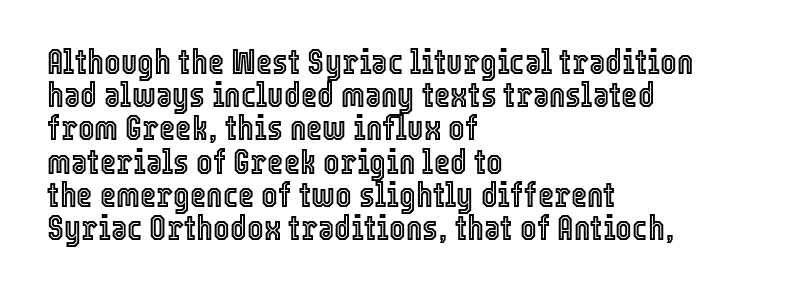
The image shows 35 px condensed type, upright; set left-aligned, tight line spacing (0.95x), normal letter spacing, not underlined; a medium x-height.
